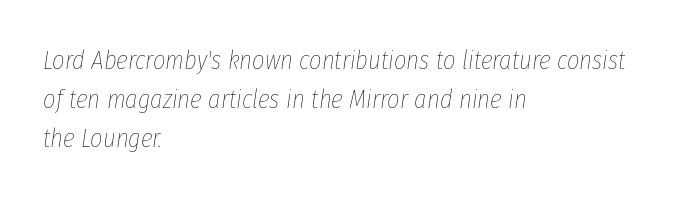
The image shows 27 px text type, italic (leaning right); set left-aligned, normal line spacing (1.44x), normal letter spacing, not underlined.
